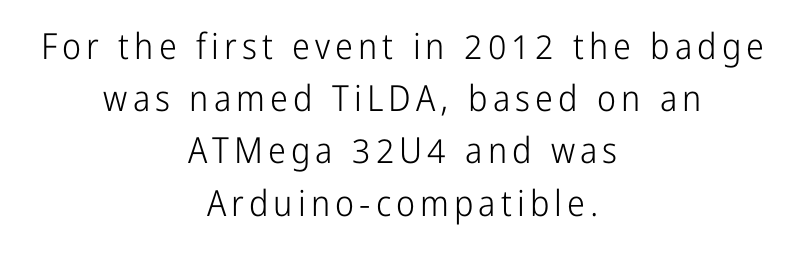
{"serif": "no", "italic": "no", "bold": "no", "weight": "light", "width": "condensed", "stroke_contrast": "low", "x_height": "medium", "monospaced": "no", "underline": "no", "align": "center", "line_spacing": "normal", "line_spacing_ratio": 1.45, "glyph_px": 36}
